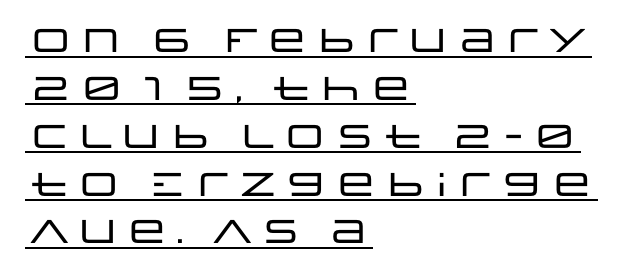
You can tell from the bare stems that sans-serif type was used. This sample has the flowing, uneven cadence of proportional lettering. What decoration does the sample have? An underline. The letters stand upright; this is a roman face. A typesetter would call this leading conventional body-copy spacing.
